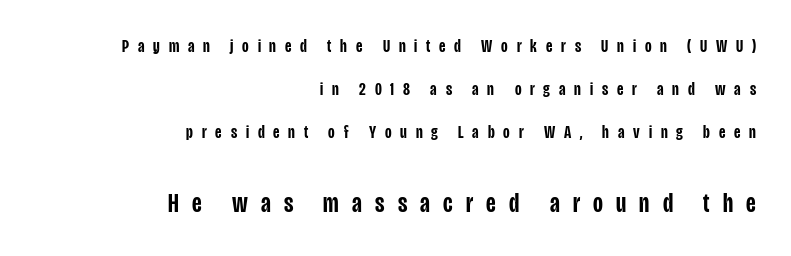
Q: Is the text bold? A: Semi-bold.
Q: Is the text italic (slanted)? A: No, it is upright.
Q: Is the text underlined? A: No.
Q: How is the paragraph aligned? A: Right-aligned.
Q: Is the spacing between letters normal or unusually wide? A: Unusually wide.
Q: Is the spacing between lines tight, normal or loose? A: Loose.
Q: Which block of text is set in a larger size, the first (top) or the second (bottom)? A: The second (bottom) one.
